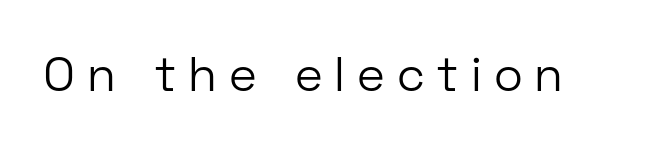
The type is letterspaced generously, with wide tracking. Italic? Not at all — the glyphs are vertical. Regarding serifs, this sample does without them. Do the characters align in a grid? No, the font is proportional.
